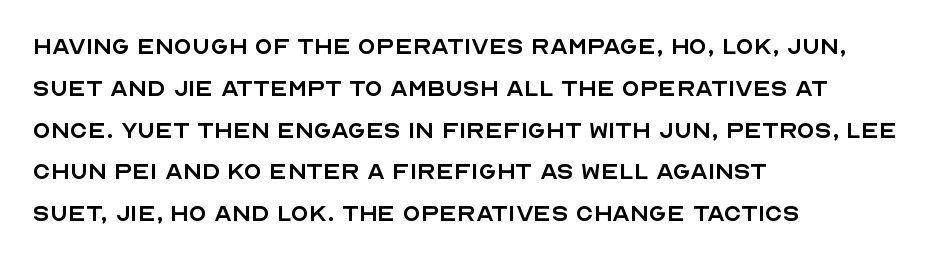
Compared with typical paragraphs, the rows here are spaced about the same. Varying glyph widths throughout — classic text-font behaviour. Vertical stems look standard width or narrower in stroke. Layout note: lines flush left. Type style note: lacks serifs.
